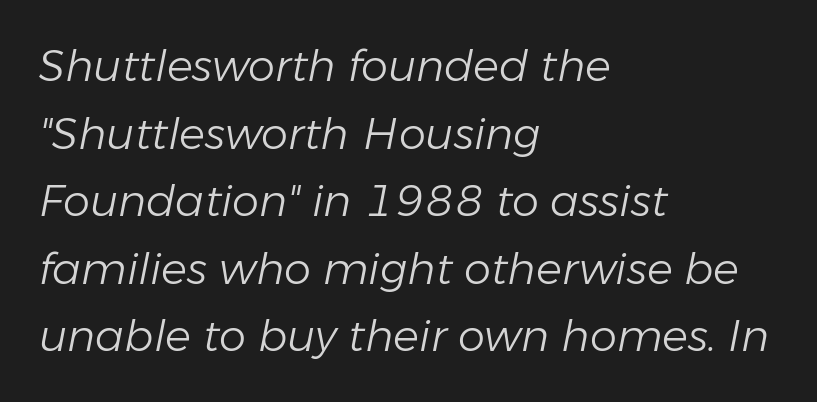
Q: Is the text bold? A: No.
Q: Is the text italic (slanted)? A: Yes, it leans right by about 11 degrees.
Q: Is the text underlined? A: No.
Q: How is the paragraph aligned? A: Left-aligned.
Q: Is the spacing between letters normal or unusually wide? A: Normal.
Q: Is the spacing between lines tight, normal or loose? A: Normal.
Q: Width (condensed, normal, or wide)? A: Normal.
Q: Stroke contrast? A: Low.
Q: x-height? A: Medium.
Q: Monospaced? A: No.
